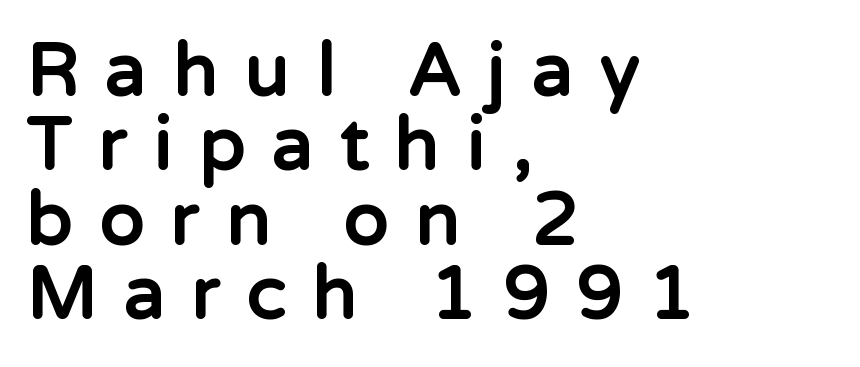
Q: Is the text bold? A: Yes.
Q: Is the text italic (slanted)? A: No, it is upright.
Q: Is the typeface a serif or a sans-serif typeface? A: Sans-serif.
Q: Is the text underlined? A: No.
Q: How is the paragraph aligned? A: Left-aligned.
Q: Is the spacing between letters normal or unusually wide? A: Unusually wide.
Q: Is the spacing between lines tight, normal or loose? A: Tight.
Q: Width (condensed, normal, or wide)? A: Normal.
Q: Stroke contrast? A: Low.
Q: x-height? A: Medium.
Q: Monospaced? A: No.
